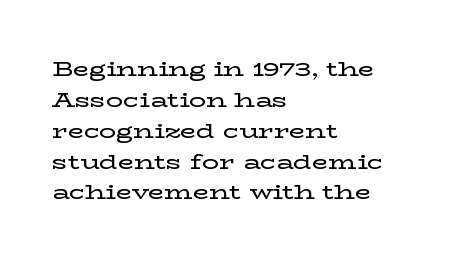
Q: Is the text italic (slanted)? A: No, it is upright.
Q: Is the text underlined? A: No.
Q: How is the paragraph aligned? A: Left-aligned.
Q: Is the spacing between letters normal or unusually wide? A: Normal.
Q: Is the spacing between lines tight, normal or loose? A: Normal.
